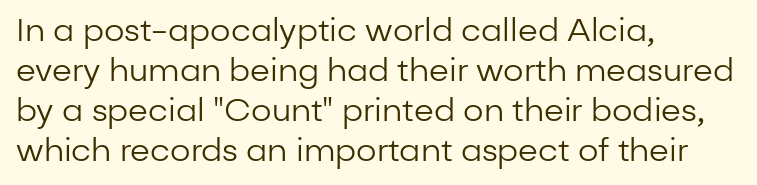
{"serif": "no", "italic": "no", "bold": "no", "weight": "regular", "width": "normal", "stroke_contrast": "low", "x_height": "medium", "monospaced": "no", "underline": "no", "align": "left", "line_spacing": "normal", "line_spacing_ratio": 1.25, "letter_spacing": "normal", "letter_spacing_em": 0.0, "glyph_px": 32}
